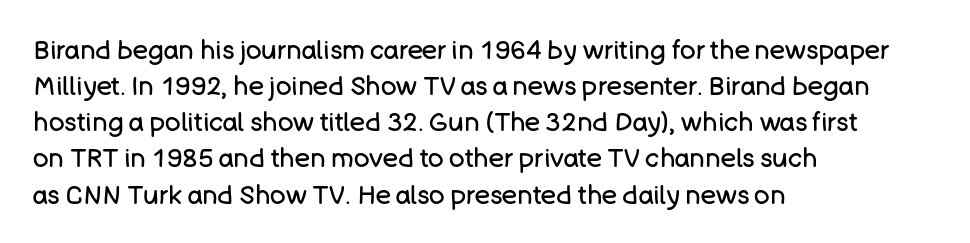
The image shows 26 px text type, upright; set left-aligned, normal line spacing (1.39x), normal letter spacing, not underlined.
